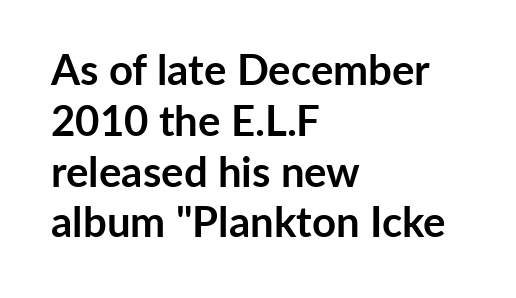
Q: Is the text bold? A: Yes.
Q: Is the text italic (slanted)? A: No, it is upright.
Q: Is the typeface a serif or a sans-serif typeface? A: Sans-serif.
Q: Is the text underlined? A: No.
Q: How is the paragraph aligned? A: Left-aligned.
Q: Is the spacing between letters normal or unusually wide? A: Normal.
Q: Width (condensed, normal, or wide)? A: Normal.
Q: Stroke contrast? A: Low.
Q: x-height? A: Medium.
Q: Monospaced? A: No.
